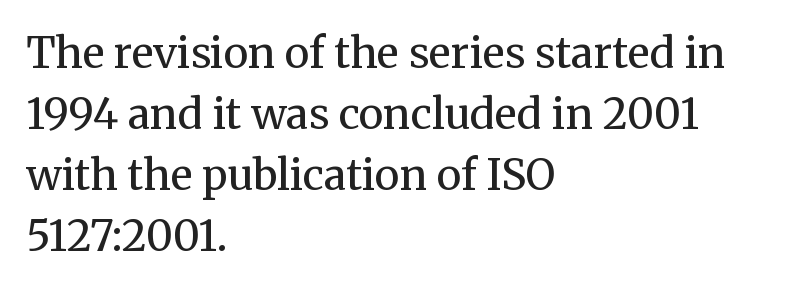
{"serif": "yes", "italic": "no", "bold": "no", "weight": "regular", "width": "normal", "stroke_contrast": "medium", "x_height": "medium", "monospaced": "no", "underline": "no", "align": "left", "line_spacing": "normal", "line_spacing_ratio": 1.45, "letter_spacing": "normal", "letter_spacing_em": 0.0, "glyph_px": 42}
